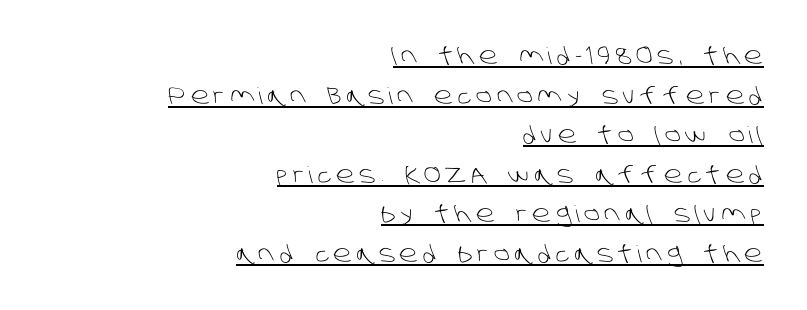
{"bold": "no", "underline": "yes", "align": "right", "line_spacing_ratio": 1.72, "letter_spacing": "wide", "letter_spacing_em": 0.21, "glyph_px": 23}
